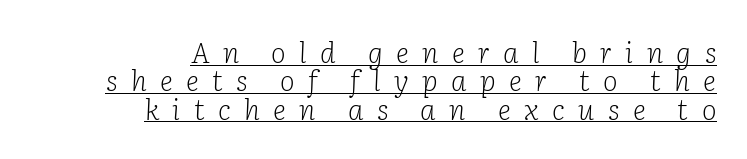
Q: Is the text bold? A: No.
Q: Is the text italic (slanted)? A: Yes, it leans right by about 2 degrees.
Q: Is the typeface a serif or a sans-serif typeface? A: Serif.
Q: Is the text underlined? A: Yes.
Q: How is the paragraph aligned? A: Right-aligned.
Q: Is the spacing between letters normal or unusually wide? A: Unusually wide.
Q: Is the spacing between lines tight, normal or loose? A: Tight.
Q: Width (condensed, normal, or wide)? A: Normal.
Q: Stroke contrast? A: Low.
Q: x-height? A: Medium.
Q: Monospaced? A: No.
